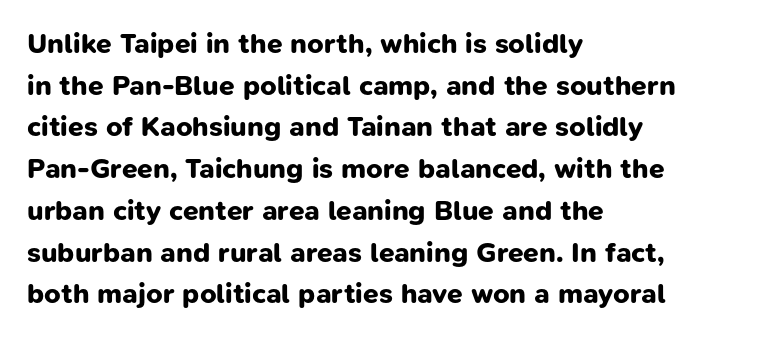
You could call the tracking neutral — neither tight nor loose. Character widths vary here, with narrow letters taking less room than wide ones. These lines sit exactly where default settings would place them. Every row of glyphs begins at an identical x-position on the left. The glyphs have the mass of a bold cut.
